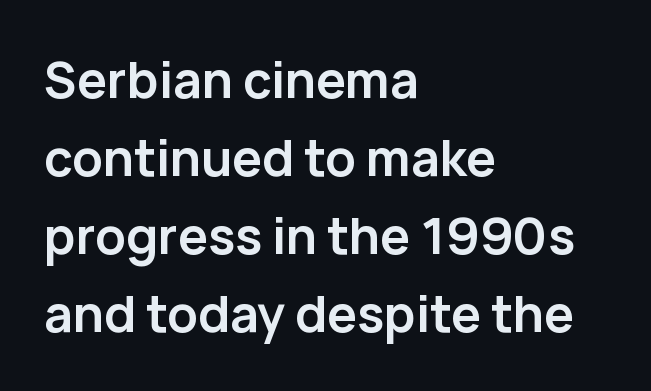
The image shows 50 px semibold sans-serif type, upright; set left-aligned, normal line spacing (1.56x), normal letter spacing, not underlined; low stroke contrast and a medium x-height.
